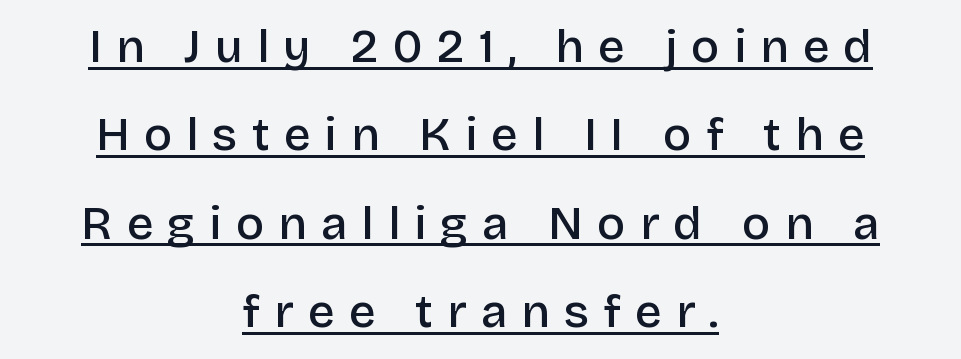
{"serif": "no", "italic": "no", "bold": "semi", "weight": "semibold", "width": "normal", "stroke_contrast": "low", "x_height": "large", "monospaced": "no", "underline": "yes", "align": "center", "line_spacing_ratio": 1.88, "letter_spacing": "wide", "letter_spacing_em": 0.3, "glyph_px": 47}
